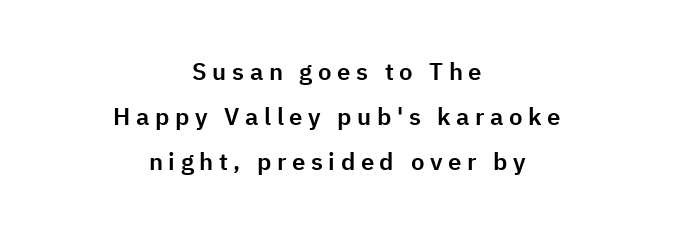
Is the letter spacing exaggerated? Yes — the characters are pushed far apart. The zone under the glyphs is completely vacant. Italic: no, the glyphs are upright roman. In CSS terms this would be text-align: center.
